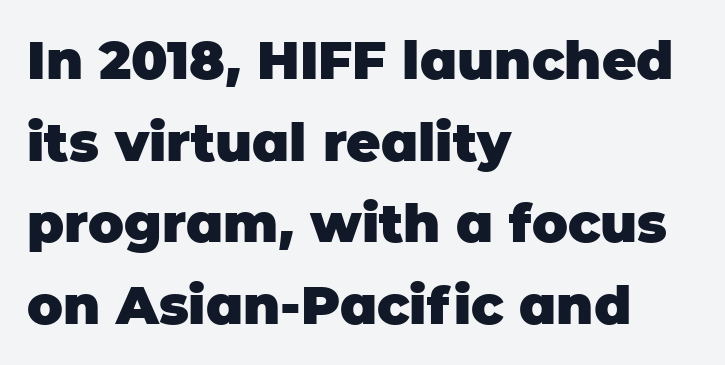
{"serif": "no", "italic": "no", "bold": "yes", "weight": "heavy", "width": "normal", "stroke_contrast": "low", "x_height": "large", "monospaced": "no", "underline": "no", "align": "left", "line_spacing": "normal", "line_spacing_ratio": 1.54, "letter_spacing": "normal", "letter_spacing_em": 0.0, "glyph_px": 53}
